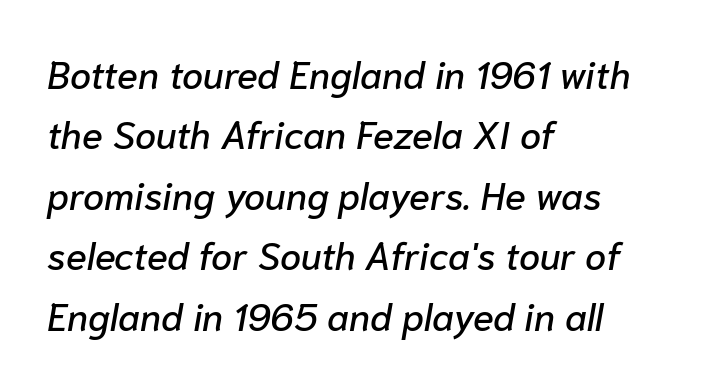
{"italic": "yes", "lean": "right", "slant_degrees": 10, "width": "normal", "stroke_contrast": "low", "x_height": "medium", "monospaced": "no", "underline": "no", "align": "left", "line_spacing": "normal", "line_spacing_ratio": 1.59, "letter_spacing": "normal", "letter_spacing_em": 0.0, "glyph_px": 38}
